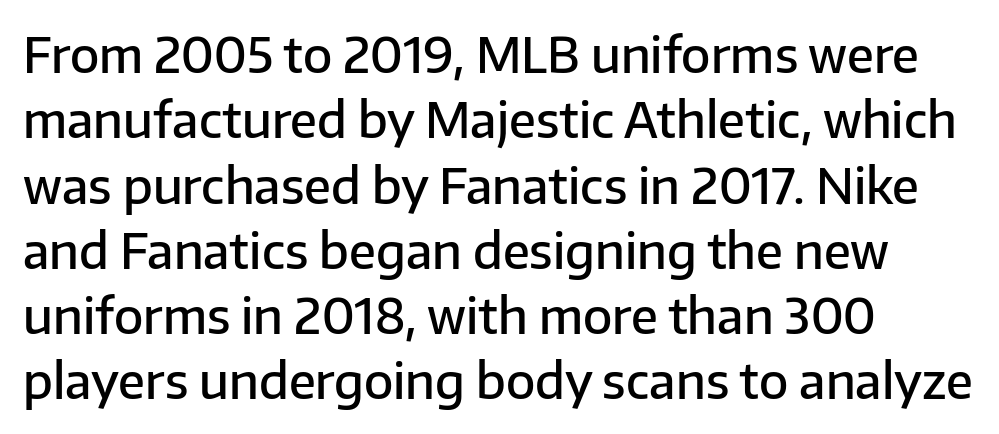
Q: Is the text bold? A: Semi-bold.
Q: Is the text italic (slanted)? A: No, it is upright.
Q: Is the typeface a serif or a sans-serif typeface? A: Sans-serif.
Q: Is the text underlined? A: No.
Q: How is the paragraph aligned? A: Left-aligned.
Q: Is the spacing between letters normal or unusually wide? A: Normal.
Q: Is the spacing between lines tight, normal or loose? A: Normal.
Q: Width (condensed, normal, or wide)? A: Normal.
Q: Stroke contrast? A: Low.
Q: x-height? A: Medium.
Q: Monospaced? A: No.
